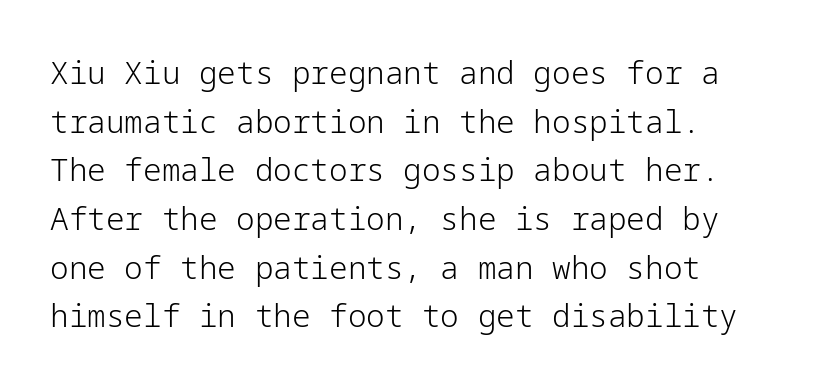
{"serif": "no", "italic": "no", "bold": "no", "weight": "light", "width": "normal", "stroke_contrast": "low", "x_height": "medium", "underline": "no", "line_spacing": "normal", "line_spacing_ratio": 1.57, "letter_spacing": "normal", "letter_spacing_em": 0.0, "glyph_px": 31}
